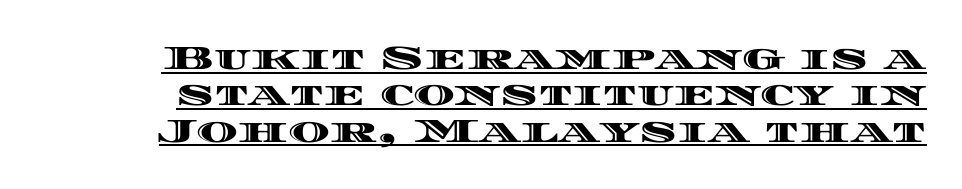
The axis of the letterforms is exactly vertical. You could barely slide anything between these rows. Compared with undecorated copy, this sample adds a rule below the words. Each word holds together tightly as a unit, with standard inter-letter gaps. Character widths vary here, with narrow letters taking less room than wide ones.
